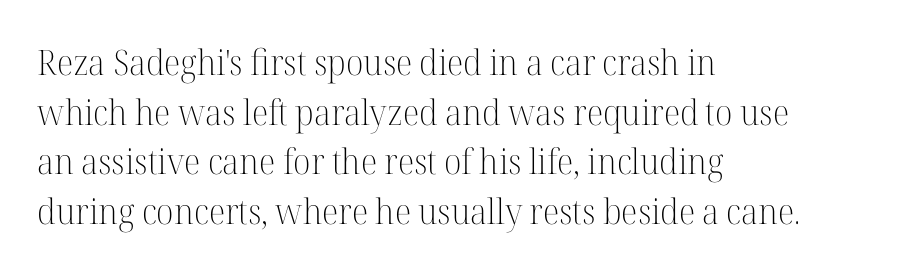
These lines stack with their left ends in a neat column. The letters sit at their default tracking, neither squeezed nor spread. Compared with a typical body face, this is equally light or lighter still. Varying glyph widths throughout — classic text-font behaviour.
